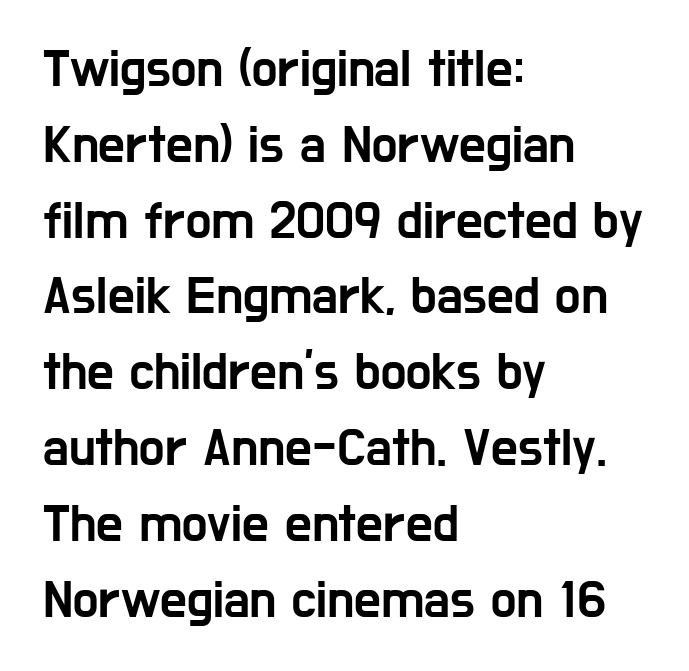
A sans-serif font was chosen for this passage. Here the designer chose a conventional face with non-uniform glyph widths. The line texture is even and compact thanks to regular tracking. The passage shown is not underscored anywhere. Short and long lines alike share a common starting point at left.
